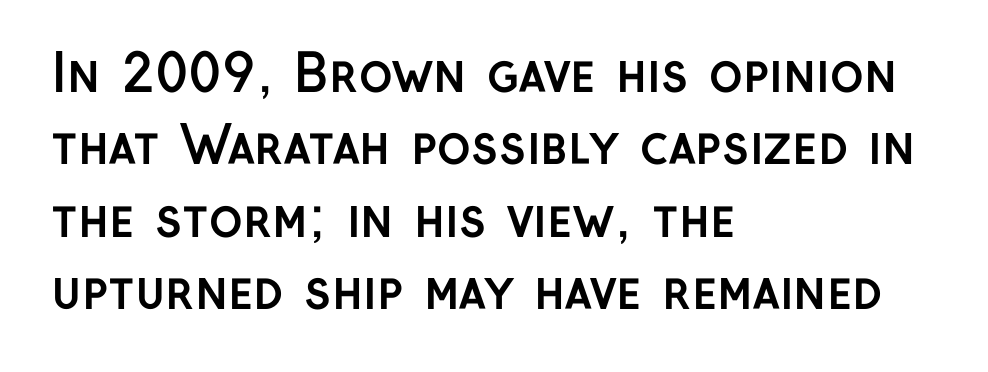
Q: Is the text bold? A: Yes.
Q: Is the text italic (slanted)? A: No, it is upright.
Q: Is the typeface a serif or a sans-serif typeface? A: Sans-serif.
Q: Is the text underlined? A: No.
Q: How is the paragraph aligned? A: Left-aligned.
Q: Is the spacing between letters normal or unusually wide? A: Normal.
Q: Is the spacing between lines tight, normal or loose? A: Normal.
Q: Width (condensed, normal, or wide)? A: Normal.
Q: Stroke contrast? A: Low.
Q: x-height? A: Medium.
Q: Monospaced? A: No.
